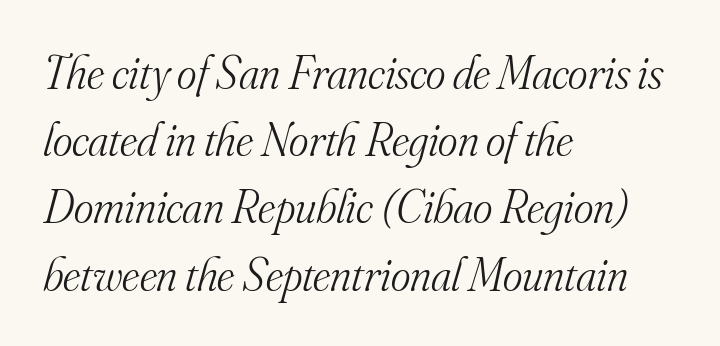
Q: Is the text bold? A: No.
Q: Is the text italic (slanted)? A: Yes, it leans right by about 16 degrees.
Q: Is the typeface a serif or a sans-serif typeface? A: Serif.
Q: Is the text underlined? A: No.
Q: How is the paragraph aligned? A: Left-aligned.
Q: Is the spacing between letters normal or unusually wide? A: Normal.
Q: Is the spacing between lines tight, normal or loose? A: Normal.
Q: Width (condensed, normal, or wide)? A: Normal.
Q: Stroke contrast? A: Medium.
Q: x-height? A: Small.
Q: Monospaced? A: No.
